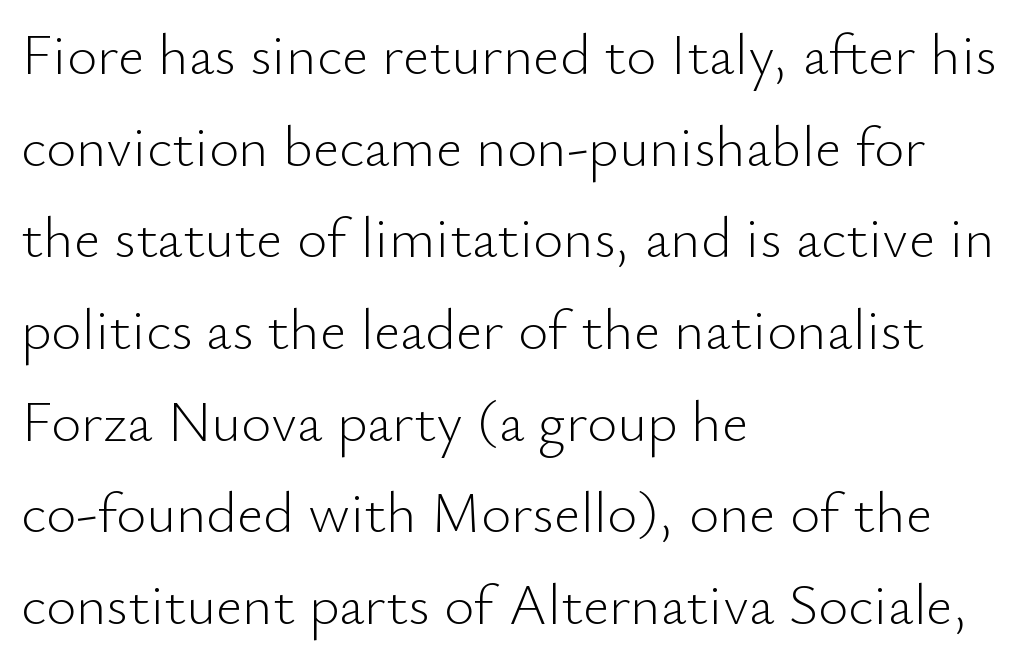
Q: Is the text bold? A: No.
Q: Is the text italic (slanted)? A: No, it is upright.
Q: Is the typeface a serif or a sans-serif typeface? A: Sans-serif.
Q: Is the text underlined? A: No.
Q: How is the paragraph aligned? A: Left-aligned.
Q: Is the spacing between letters normal or unusually wide? A: Normal.
Q: Is the spacing between lines tight, normal or loose? A: Normal.
Q: Width (condensed, normal, or wide)? A: Normal.
Q: Stroke contrast? A: Low.
Q: x-height? A: Small.
Q: Monospaced? A: No.
